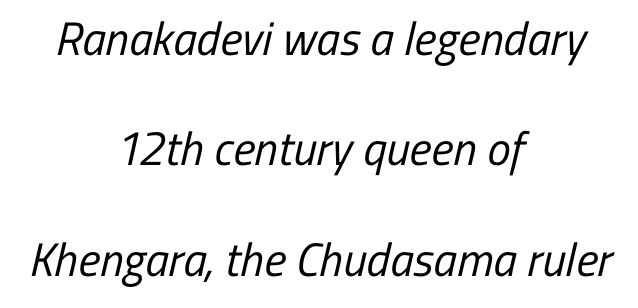
{"serif": "no", "bold": "no", "weight": "regular", "width": "condensed", "stroke_contrast": "low", "x_height": "medium", "monospaced": "no", "underline": "no", "align": "center", "line_spacing": "loose", "line_spacing_ratio": 2.35, "letter_spacing": "normal", "letter_spacing_em": 0.0, "glyph_px": 47}
